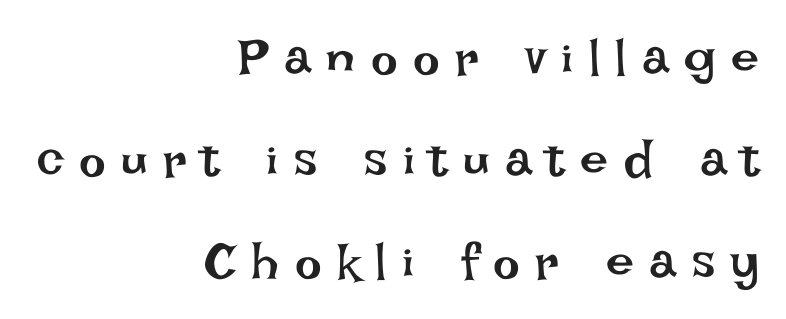
{"italic": "no", "bold": "no", "weight": "regular", "width": "normal", "stroke_contrast": "low", "x_height": "large", "monospaced": "no", "underline": "no", "align": "right", "line_spacing": "loose", "line_spacing_ratio": 2.04, "letter_spacing": "wide", "letter_spacing_em": 0.31, "glyph_px": 50}
